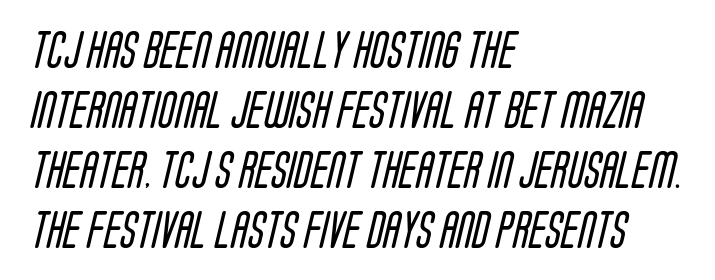
Q: Is the text bold? A: No.
Q: Is the typeface a serif or a sans-serif typeface? A: Sans-serif.
Q: Is the text underlined? A: No.
Q: How is the paragraph aligned? A: Left-aligned.
Q: Is the spacing between letters normal or unusually wide? A: Normal.
Q: Is the spacing between lines tight, normal or loose? A: Normal.
Q: Width (condensed, normal, or wide)? A: Condensed.
Q: Stroke contrast? A: Low.
Q: x-height? A: Large.
Q: Monospaced? A: No.
